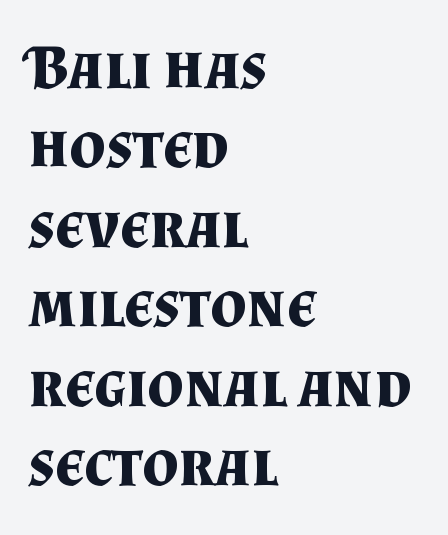
Q: Is the text bold? A: Yes.
Q: Is the text italic (slanted)? A: No, it is upright.
Q: Is the typeface a serif or a sans-serif typeface? A: Serif.
Q: Is the text underlined? A: No.
Q: How is the paragraph aligned? A: Left-aligned.
Q: Is the spacing between letters normal or unusually wide? A: Normal.
Q: Is the spacing between lines tight, normal or loose? A: Normal.
Q: Width (condensed, normal, or wide)? A: Normal.
Q: Stroke contrast? A: Medium.
Q: x-height? A: Small.
Q: Monospaced? A: No.
